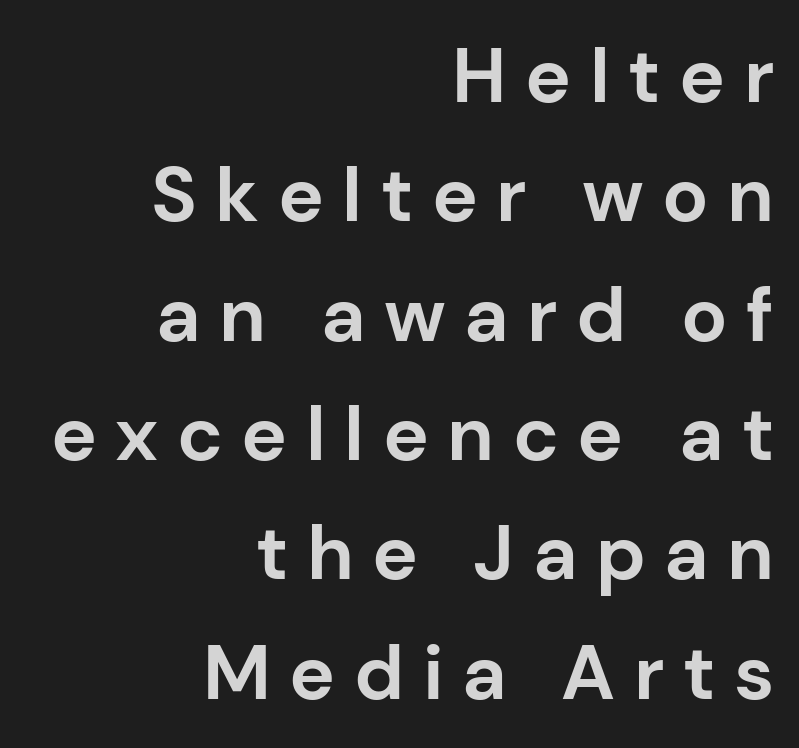
The image shows 77 px bold sans-serif type, upright; set right-aligned, normal line spacing (1.55x), unusually wide letter spacing (+0.24 em), not underlined; low stroke contrast and a medium x-height.
